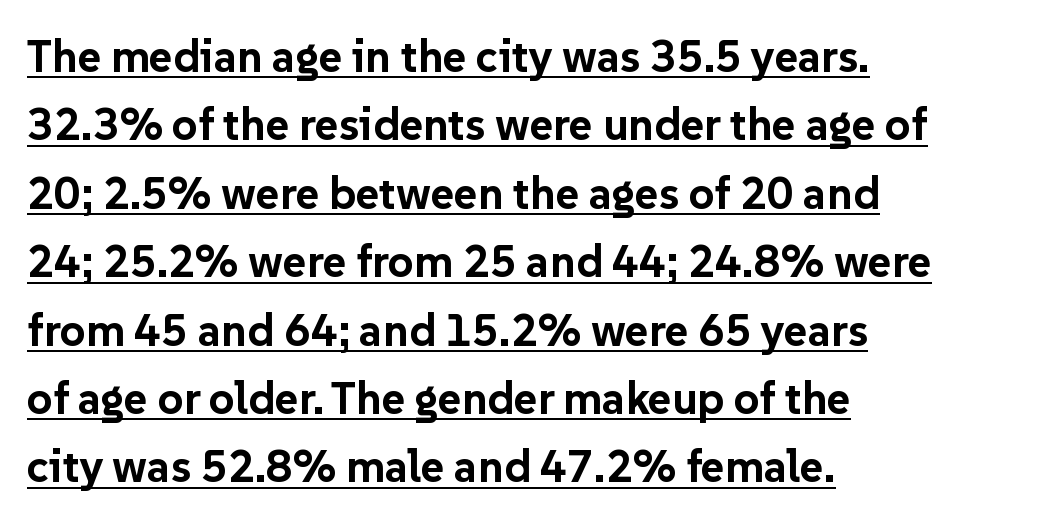
{"serif": "no", "italic": "no", "bold": "yes", "weight": "bold", "width": "normal", "stroke_contrast": "low", "x_height": "medium", "monospaced": "no", "underline": "yes", "align": "left", "line_spacing": "normal", "line_spacing_ratio": 1.52, "letter_spacing": "normal", "letter_spacing_em": 0.0, "glyph_px": 45}
